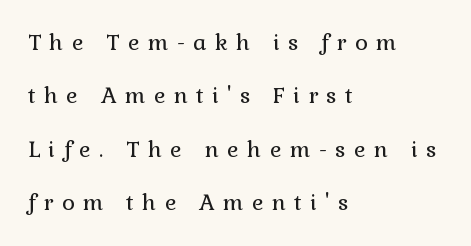
{"italic": "no", "bold": "no", "underline": "no", "align": "left", "line_spacing": "loose", "line_spacing_ratio": 2.43, "letter_spacing": "wide", "letter_spacing_em": 0.38, "glyph_px": 22}
